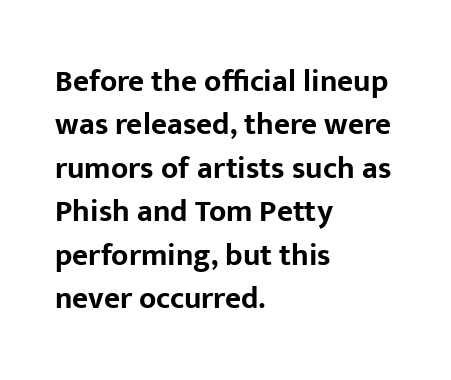
{"serif": "no", "italic": "no", "bold": "yes", "weight": "bold", "width": "normal", "stroke_contrast": "low", "x_height": "medium", "monospaced": "no", "underline": "no", "align": "left", "line_spacing": "normal", "line_spacing_ratio": 1.4, "letter_spacing": "normal", "letter_spacing_em": 0.0, "glyph_px": 31}
